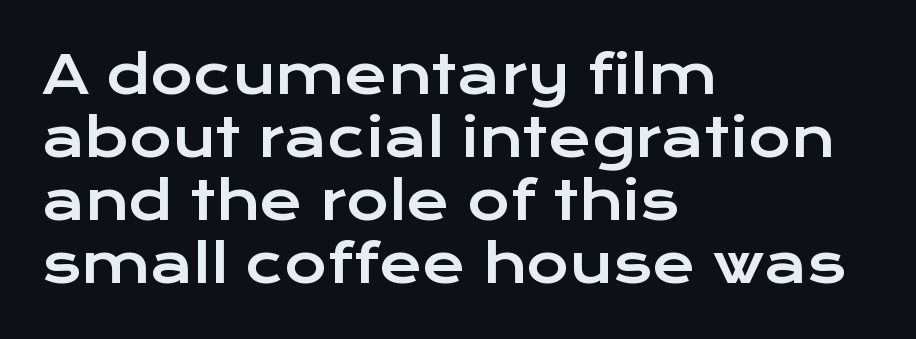
The zone under the glyphs is completely vacant. Which margin do the lines hug? The left one — the right edge is uneven. It's the straight-up-and-down kind of type. How are the letters spaced? Ordinarily, with no added tracking. Observe the absence of serifs on each vertical stroke in this sample.
